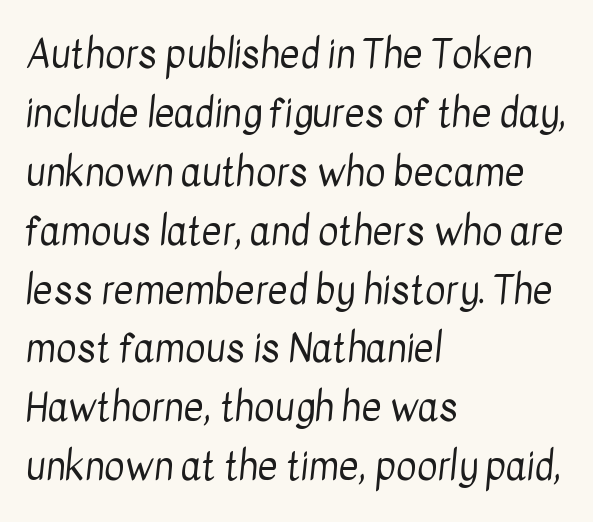
{"serif": "no", "bold": "no", "weight": "regular", "width": "condensed", "stroke_contrast": "low", "x_height": "medium", "monospaced": "no", "underline": "no", "align": "left", "line_spacing": "normal", "line_spacing_ratio": 1.51, "letter_spacing": "normal", "letter_spacing_em": 0.0, "glyph_px": 39}
